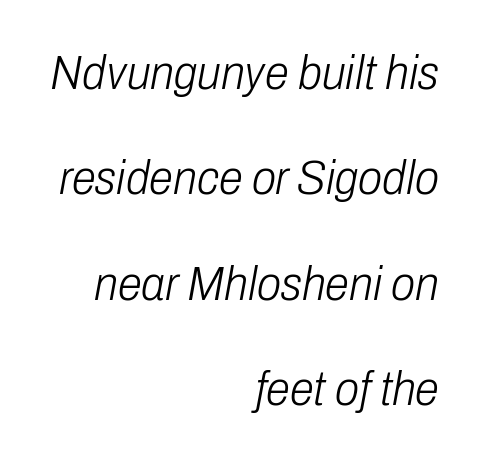
Line spacing here is loose. Looks like regular typesetting: each glyph gets only the width it needs. Quick note: underline off. Layout note: lines flush right. The whole block is typeset with a tilt.
